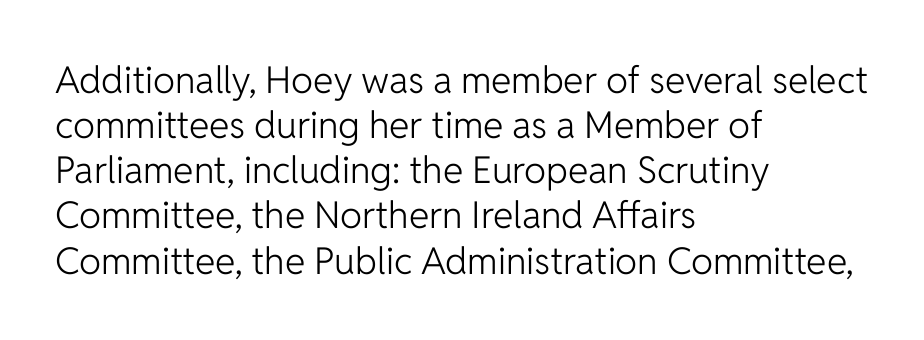
Regarding serifs, this sample does without them. The strokes carry an ordinary text weight at most. Each letter keeps its own natural width here, so spacing adapts to shape. Posture: upright roman. Tracking here is standard; glyphs follow each other at the usual distance.
